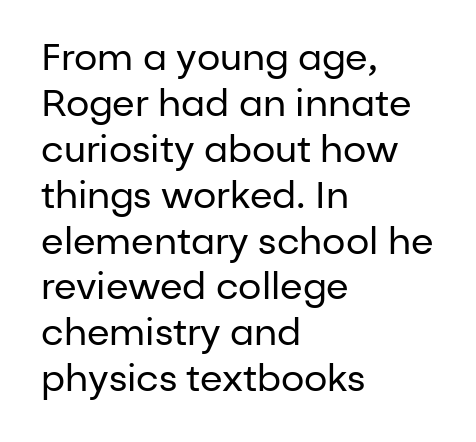
The image shows 37 px regular-weight sans-serif type, upright; set left-aligned, line spacing 1.24x, normal letter spacing, not underlined; low stroke contrast and a medium x-height.
